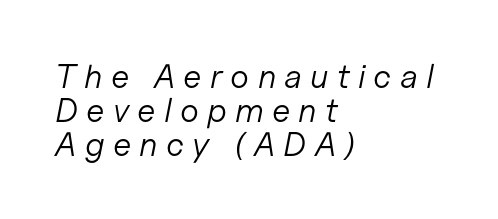
{"italic": "yes", "lean": "right", "slant_degrees": 11, "bold": "no", "weight": "light", "width": "normal", "stroke_contrast": "low", "x_height": "medium", "monospaced": "no", "underline": "no", "align": "left", "line_spacing": "tight", "line_spacing_ratio": 1.0, "letter_spacing": "wide", "letter_spacing_em": 0.24, "glyph_px": 34}
